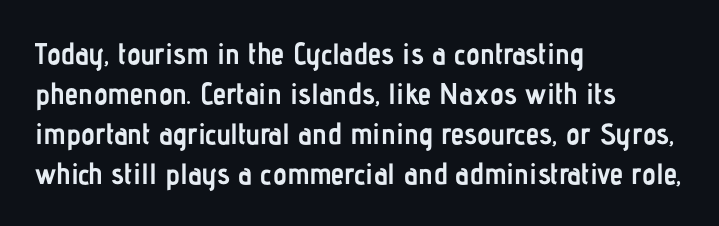
Q: Is the text bold? A: Yes.
Q: Is the text italic (slanted)? A: No, it is upright.
Q: Is the typeface a serif or a sans-serif typeface? A: Sans-serif.
Q: Is the text underlined? A: No.
Q: How is the paragraph aligned? A: Left-aligned.
Q: Is the spacing between letters normal or unusually wide? A: Normal.
Q: Is the spacing between lines tight, normal or loose? A: Normal.
Q: Width (condensed, normal, or wide)? A: Condensed.
Q: Stroke contrast? A: Low.
Q: x-height? A: Medium.
Q: Monospaced? A: No.
